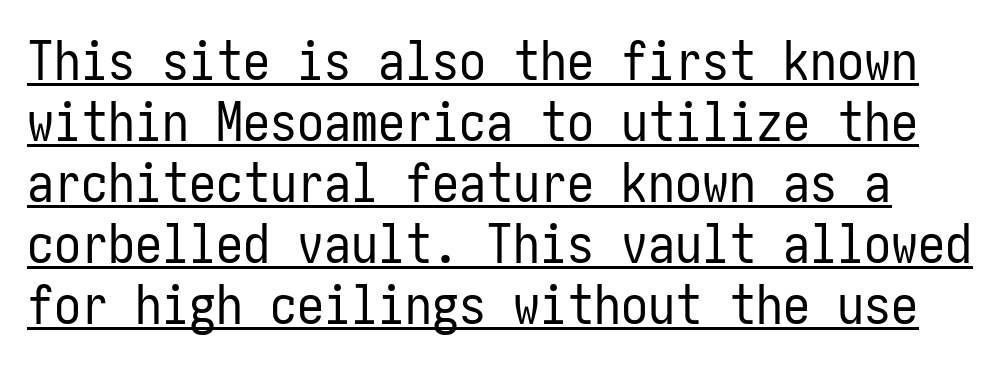
This is roman type, the default non-slanted kind. Does extra space separate the letters? No, they use regular spacing. The rendering uses a small line-height, squeezing the rows. The typesetter has applied underlining to the passage shown.
